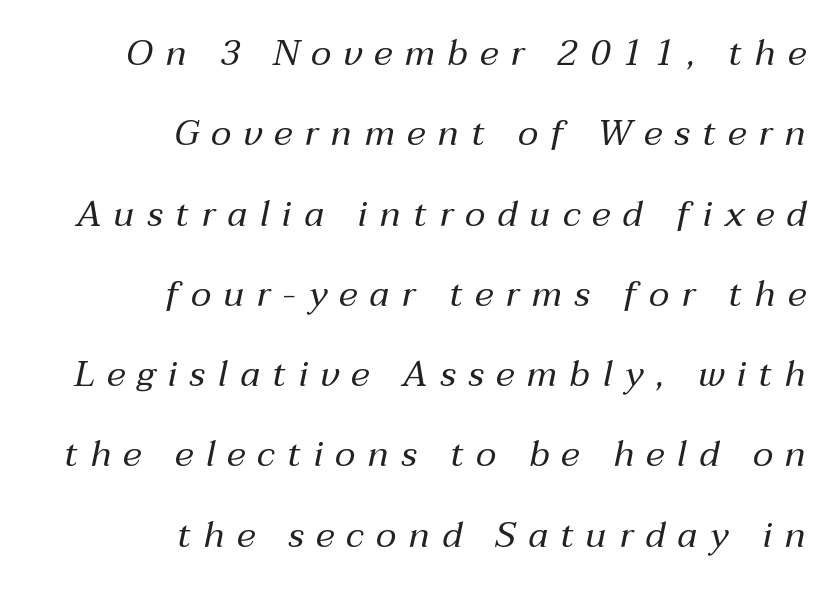
{"italic": "yes", "lean": "right", "slant_degrees": 12, "bold": "no", "weight": "regular", "width": "normal", "stroke_contrast": "medium", "x_height": "medium", "monospaced": "no", "underline": "no", "align": "right", "line_spacing": "loose", "line_spacing_ratio": 2.23, "letter_spacing": "wide", "letter_spacing_em": 0.34, "glyph_px": 36}
